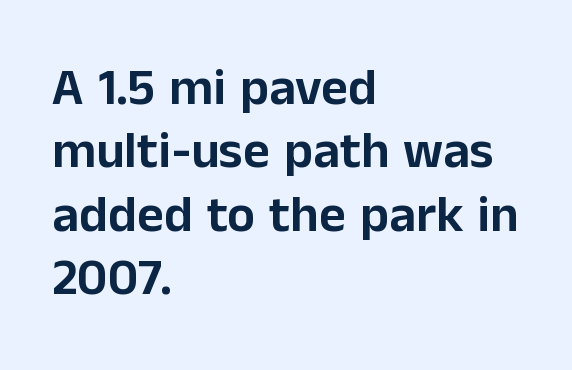
Q: Is the text italic (slanted)? A: No, it is upright.
Q: Is the typeface a serif or a sans-serif typeface? A: Sans-serif.
Q: Is the text underlined? A: No.
Q: How is the paragraph aligned? A: Left-aligned.
Q: Is the spacing between letters normal or unusually wide? A: Normal.
Q: Width (condensed, normal, or wide)? A: Normal.
Q: Stroke contrast? A: Low.
Q: x-height? A: Medium.
Q: Monospaced? A: No.
